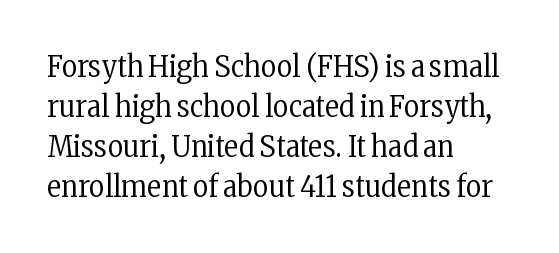
Q: Is the text bold? A: No.
Q: Is the text italic (slanted)? A: No, it is upright.
Q: Is the typeface a serif or a sans-serif typeface? A: Serif.
Q: Is the text underlined? A: No.
Q: How is the paragraph aligned? A: Left-aligned.
Q: Is the spacing between letters normal or unusually wide? A: Normal.
Q: Is the spacing between lines tight, normal or loose? A: Normal.
Q: Width (condensed, normal, or wide)? A: Condensed.
Q: Stroke contrast? A: Low.
Q: x-height? A: Medium.
Q: Monospaced? A: No.
